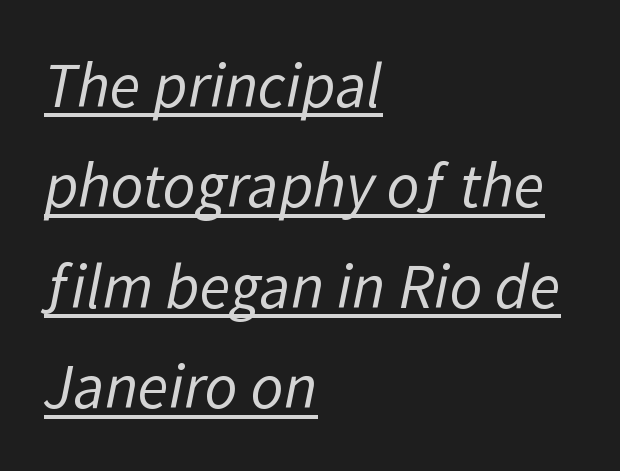
The face used here appears with an underline applied. A normal amount of white space separates one row of letters from the next. The letterforms sit shoulder to shoulder at normal distance. Here the designer chose a conventional face with non-uniform glyph widths. Each line starts at the same left margin while the right side varies.
